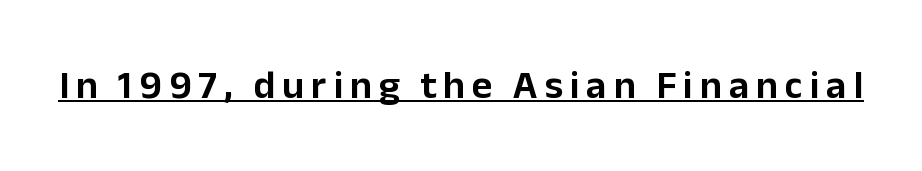
The image shows 40 px sans-serif type, upright; set underlined; low stroke contrast and a medium x-height.
